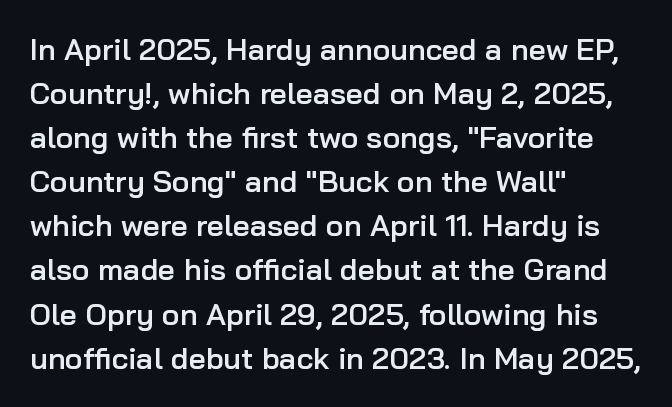
{"serif": "no", "italic": "no", "bold": "semi", "weight": "semibold", "width": "normal", "stroke_contrast": "low", "x_height": "medium", "monospaced": "no", "underline": "no", "align": "left", "line_spacing": "normal", "line_spacing_ratio": 1.47, "letter_spacing": "normal", "letter_spacing_em": 0.0, "glyph_px": 30}
